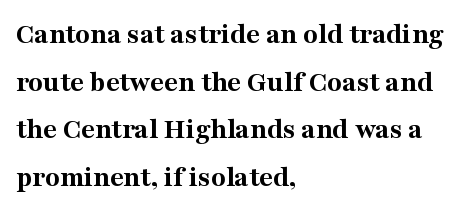
{"serif": "yes", "italic": "no", "bold": "yes", "weight": "bold", "width": "normal", "stroke_contrast": "medium", "x_height": "medium", "monospaced": "no", "underline": "no", "align": "left", "line_spacing": "normal", "line_spacing_ratio": 1.59, "letter_spacing": "normal", "letter_spacing_em": 0.0, "glyph_px": 30}
